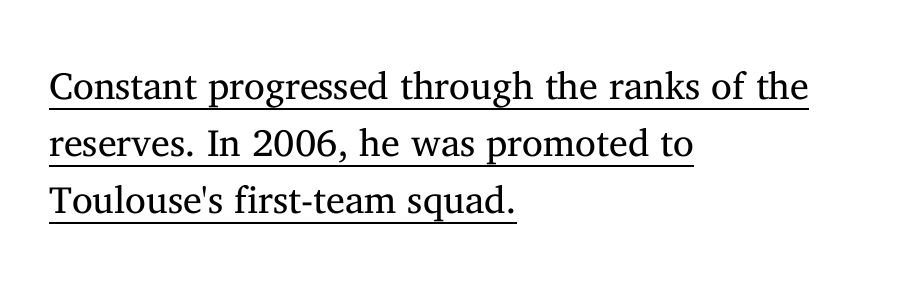
Nope, not italic — everything's standing straight. A typesetter would label this face a serif. The paragraph shown leans on its left margin. The letters sit at their default tracking, neither squeezed nor spread.
